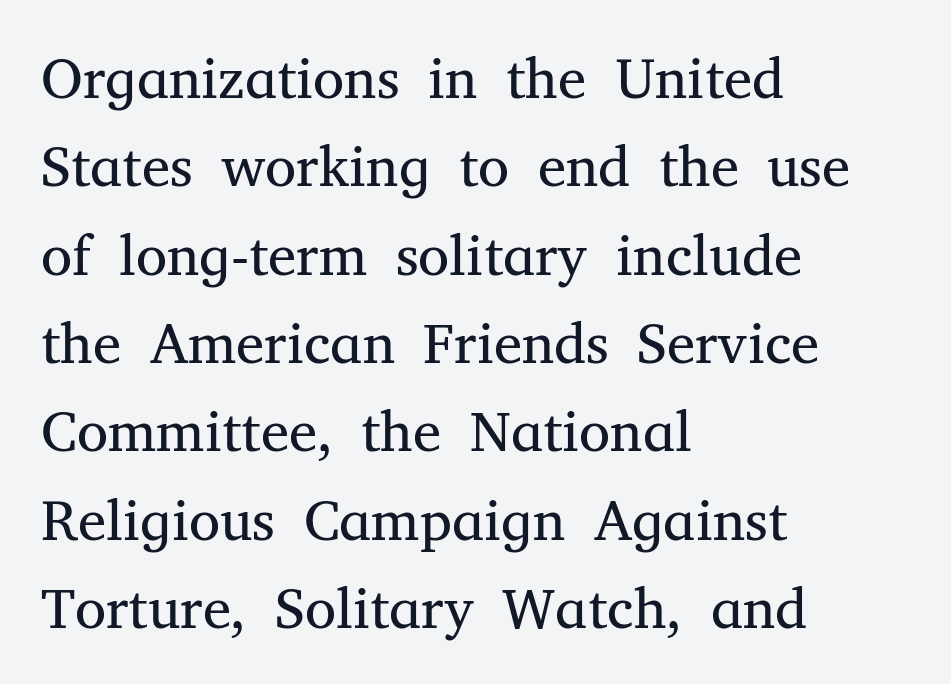
Vertical spacing — default. Left-aligned paragraph, ragged on the right. Letters have the restrained weight of plain body copy at most. Here the designer chose a conventional face with non-uniform glyph widths. The font family rendered here belongs to the serif group. Each row of text sits above clean, open space.
